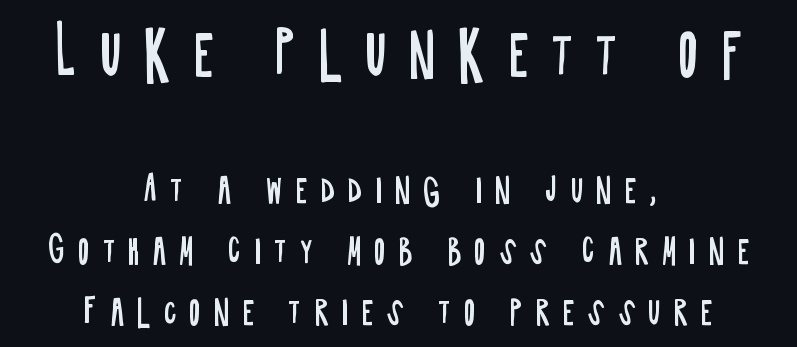
The image shows 56 px regular-weight, condensed sans-serif type, upright; set centered, loose line spacing (1.91x), unusually wide letter spacing (+0.39 em), not underlined; the first (top) block is 1.75x larger; low stroke contrast and a large x-height.
